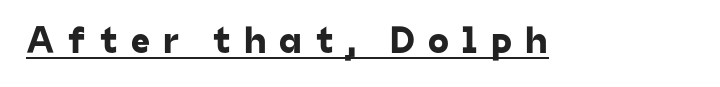
The image shows 38 px sans-serif type; set unusually wide letter spacing (+0.34 em), underlined; low stroke contrast and a medium x-height.
